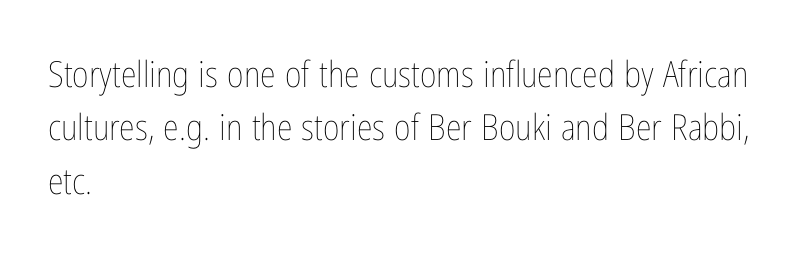
Q: Is the text bold? A: No.
Q: Is the text italic (slanted)? A: No, it is upright.
Q: Is the text underlined? A: No.
Q: How is the paragraph aligned? A: Left-aligned.
Q: Is the spacing between letters normal or unusually wide? A: Normal.
Q: Is the spacing between lines tight, normal or loose? A: Normal.
Q: Width (condensed, normal, or wide)? A: Condensed.
Q: Stroke contrast? A: Low.
Q: x-height? A: Medium.
Q: Monospaced? A: No.
